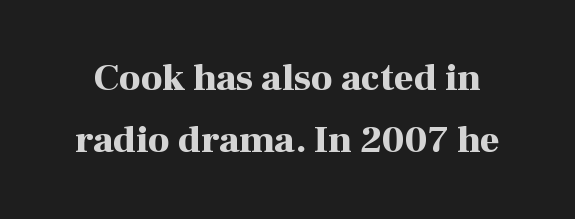
Q: Is the text bold? A: Yes.
Q: Is the text italic (slanted)? A: No, it is upright.
Q: Is the typeface a serif or a sans-serif typeface? A: Serif.
Q: Is the text underlined? A: No.
Q: Is the spacing between letters normal or unusually wide? A: Normal.
Q: Is the spacing between lines tight, normal or loose? A: Normal.
Q: Width (condensed, normal, or wide)? A: Normal.
Q: Stroke contrast? A: High.
Q: x-height? A: Medium.
Q: Monospaced? A: No.
